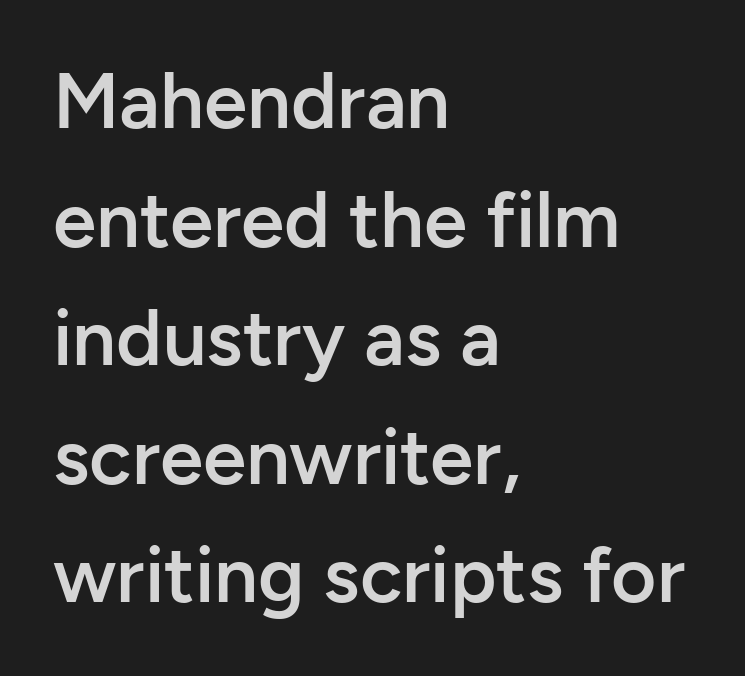
Between one letter and the next there's only the usual sliver of space. The space directly below the letters is spotless. Caption: multi-line text, flush left, ragged right. Weight: semibold (demi). Regular leading.
